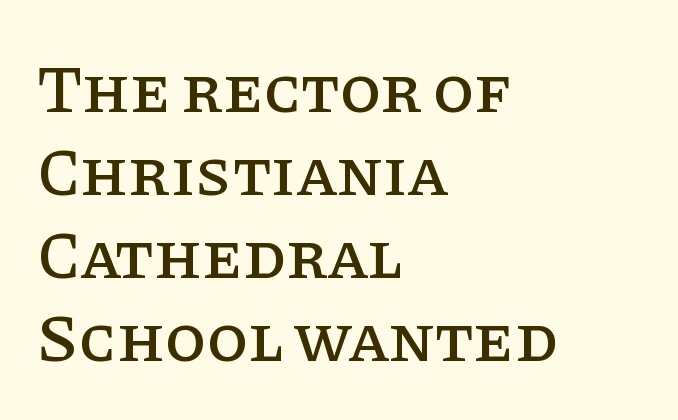
The image shows 67 px serif type, upright; set left-aligned, line spacing 1.24x, normal letter spacing, not underlined; low stroke contrast and a large x-height.
